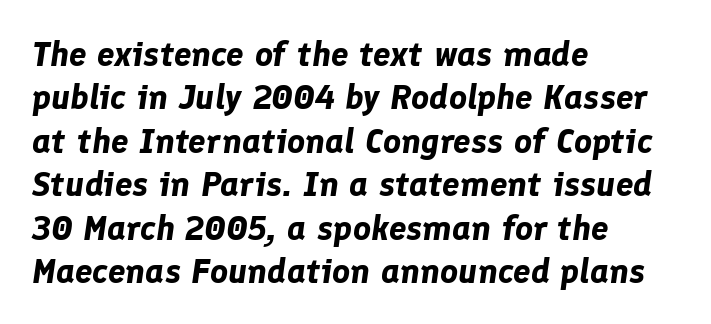
{"italic": "yes", "lean": "right", "slant_degrees": 8, "bold": "yes", "weight": "bold", "width": "normal", "stroke_contrast": "low", "x_height": "medium", "monospaced": "no", "underline": "no", "align": "left", "line_spacing_ratio": 1.24, "letter_spacing": "normal", "letter_spacing_em": 0.0, "glyph_px": 35}
